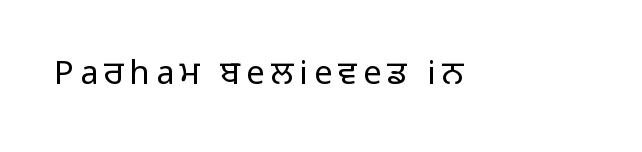
The image shows 33 px light sans-serif type, upright; set not underlined; low stroke contrast and a medium x-height.
